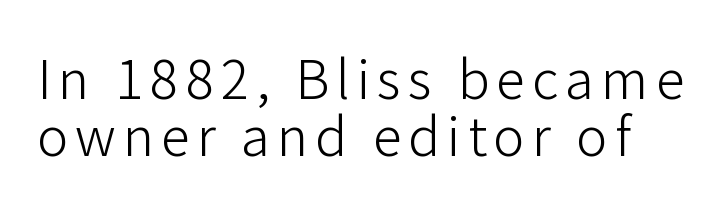
The image shows 53 px light sans-serif type, upright; set tight line spacing (1.07x), not underlined; low stroke contrast and a medium x-height.
